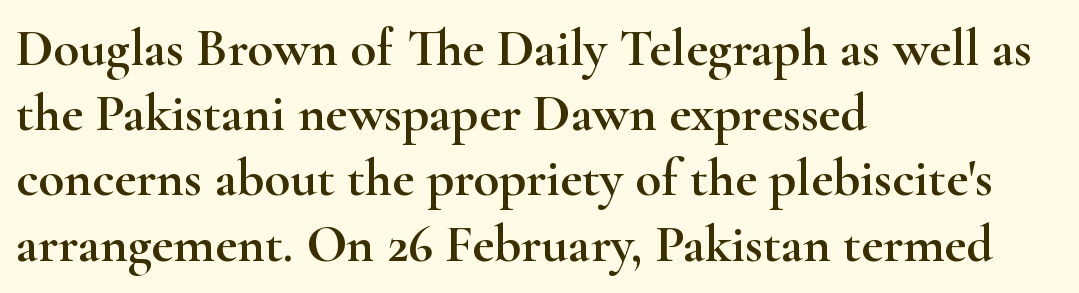
The image shows 53 px wide serif type, upright; set left-aligned, line spacing 1.23x, normal letter spacing, not underlined; high stroke contrast and a small x-height.
